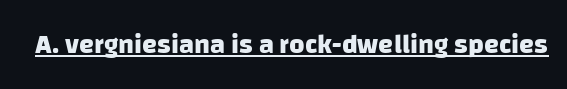
Between one letter and the next there's only the usual sliver of space. This rendering features underlined lettering. The characters look thick and weighty, a clear bold.
